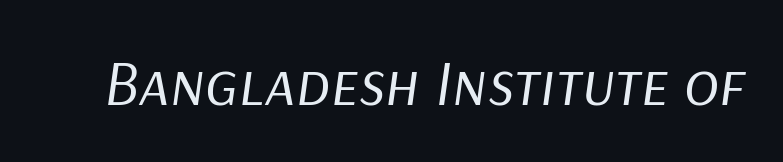
The image shows 65 px regular-weight type, italic (leaning right); set normal letter spacing, not underlined; low stroke contrast and a medium x-height.
